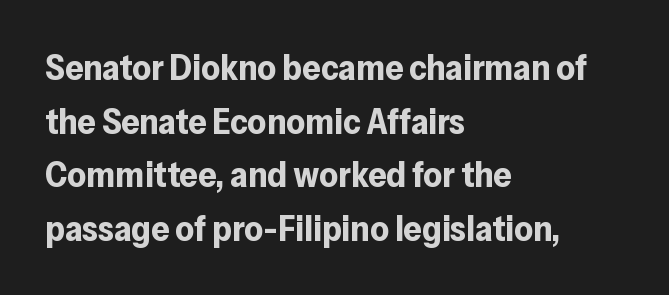
Q: Is the text bold? A: Yes.
Q: Is the text italic (slanted)? A: No, it is upright.
Q: Is the typeface a serif or a sans-serif typeface? A: Sans-serif.
Q: Is the text underlined? A: No.
Q: How is the paragraph aligned? A: Left-aligned.
Q: Is the spacing between letters normal or unusually wide? A: Normal.
Q: Is the spacing between lines tight, normal or loose? A: Normal.
Q: Width (condensed, normal, or wide)? A: Normal.
Q: Stroke contrast? A: Low.
Q: x-height? A: Medium.
Q: Monospaced? A: No.
